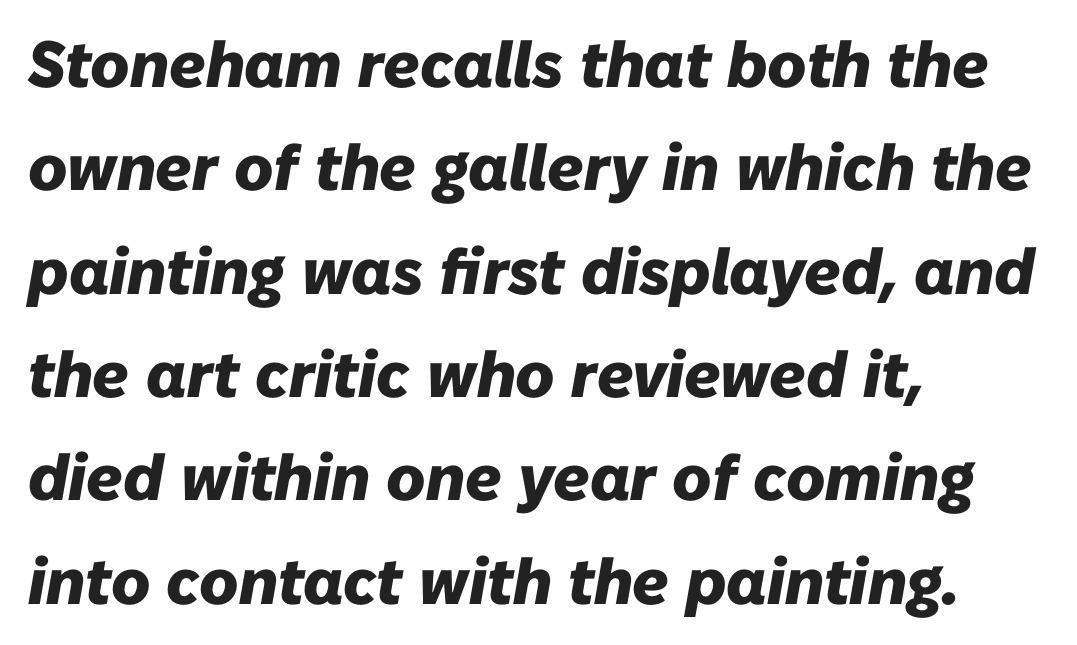
Any mark beneath the type? The region is blank. Looks like regular typesetting: each glyph gets only the width it needs. Notice how descenders clear the ascenders below comfortably — that's standard leading. The letters sit at their default tracking, neither squeezed nor spread. In terms of posture, this sample is oblique. Notice how thick the strokes are: this is what a full bold looks like.
